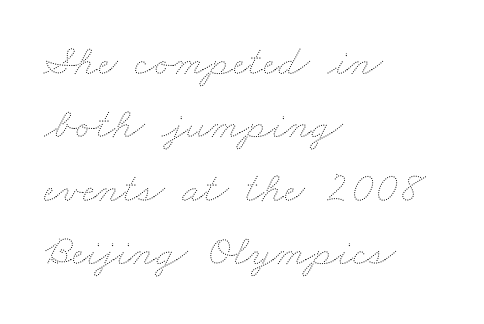
The tracking reads as untouched default to a designer's eye. How would I describe the line gaps? Plain and ordinary. Spacing verdict: proportional, widths tailored to each character. Only glyphs here, with clear space below each row. Visually the block forms a straight wall on the left and a jagged coastline on the right. The typesetting does not lean heavy: it is not bold.
